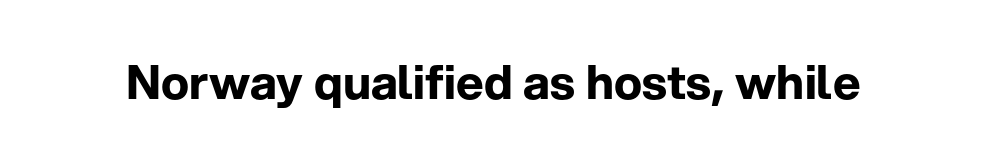
The letters advance in unequal steps, a hallmark of proportional type. The line texture is even and compact thanks to regular tracking. Look at the stroke-to-counter ratio: heavy, a bold. Classification — sans serif.
